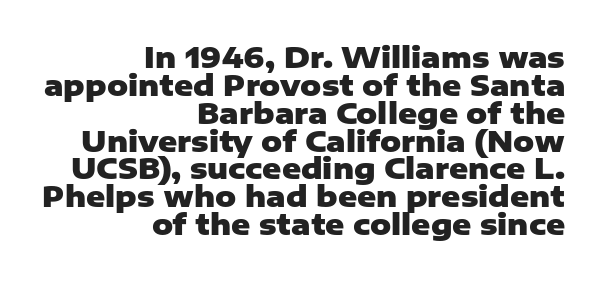
Q: Is the text bold? A: Yes.
Q: Is the text italic (slanted)? A: No, it is upright.
Q: Is the typeface a serif or a sans-serif typeface? A: Sans-serif.
Q: Is the text underlined? A: No.
Q: How is the paragraph aligned? A: Right-aligned.
Q: Is the spacing between letters normal or unusually wide? A: Normal.
Q: Is the spacing between lines tight, normal or loose? A: Tight.
Q: Width (condensed, normal, or wide)? A: Normal.
Q: Stroke contrast? A: Low.
Q: x-height? A: Medium.
Q: Monospaced? A: No.
